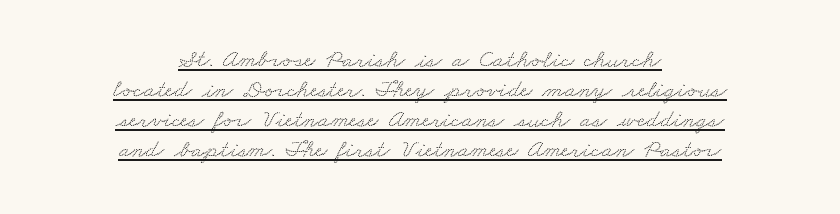
Q: Is the text underlined? A: Yes.
Q: How is the paragraph aligned? A: Centered.
Q: Is the spacing between letters normal or unusually wide? A: Normal.
